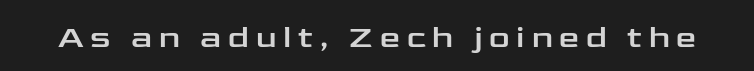
Q: Is the text italic (slanted)? A: No, it is upright.
Q: Is the typeface a serif or a sans-serif typeface? A: Sans-serif.
Q: Is the text underlined? A: No.
Q: Is the spacing between letters normal or unusually wide? A: Unusually wide.
Q: Width (condensed, normal, or wide)? A: Wide.
Q: Stroke contrast? A: Low.
Q: x-height? A: Medium.
Q: Monospaced? A: No.
